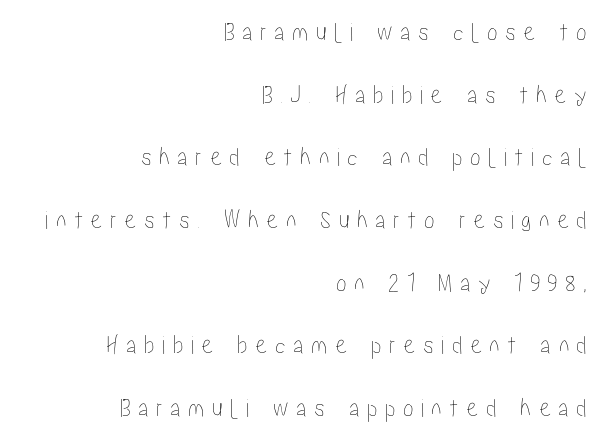
The image shows 27 px text type, upright; set right-aligned, loose line spacing (2.32x), unusually wide letter spacing (+0.27 em), not underlined.
